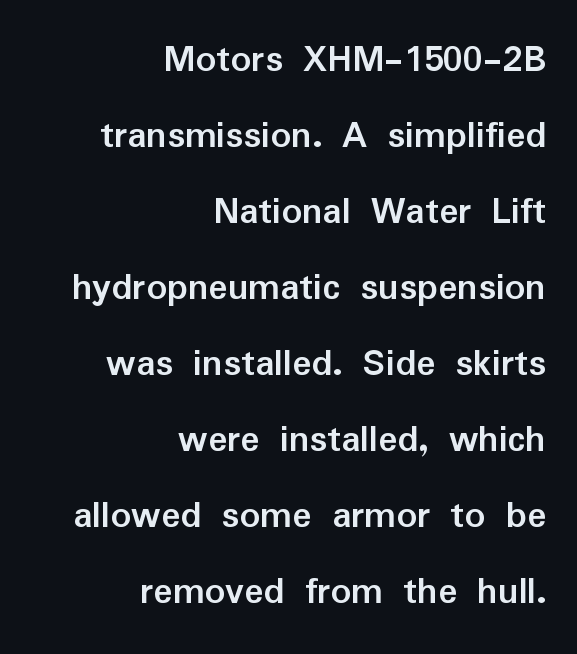
Q: Is the text bold? A: Yes.
Q: Is the text italic (slanted)? A: No, it is upright.
Q: Is the typeface a serif or a sans-serif typeface? A: Sans-serif.
Q: Is the text underlined? A: No.
Q: How is the paragraph aligned? A: Right-aligned.
Q: Is the spacing between letters normal or unusually wide? A: Normal.
Q: Is the spacing between lines tight, normal or loose? A: Loose.
Q: Width (condensed, normal, or wide)? A: Normal.
Q: Stroke contrast? A: Low.
Q: x-height? A: Medium.
Q: Monospaced? A: No.
